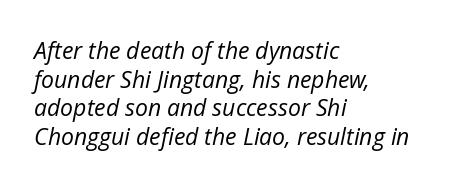
{"italic": "yes", "lean": "right", "slant_degrees": 12, "bold": "no", "underline": "no", "align": "left", "line_spacing": "normal", "line_spacing_ratio": 1.25, "letter_spacing": "normal", "letter_spacing_em": 0.0, "glyph_px": 23}
